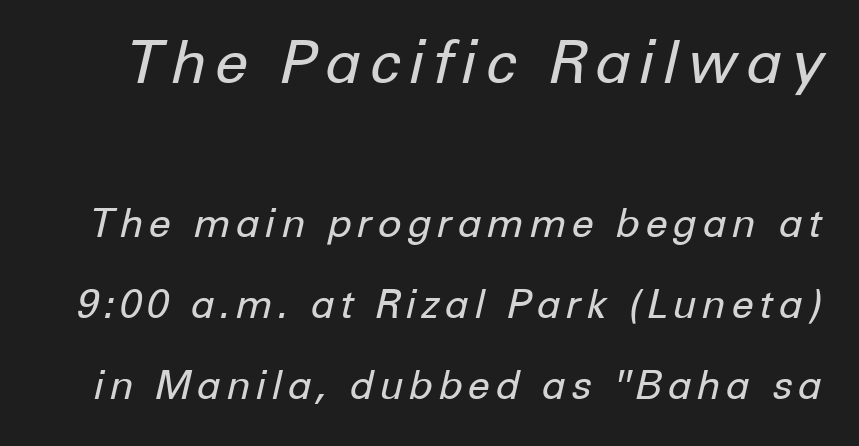
Q: Is the text bold? A: No.
Q: Is the text italic (slanted)? A: Yes, it leans right by about 12 degrees.
Q: Is the text underlined? A: No.
Q: Is the spacing between lines tight, normal or loose? A: Loose.
Q: Which block of text is set in a larger size, the first (top) or the second (bottom)? A: The first (top) one.
Q: Width (condensed, normal, or wide)? A: Normal.
Q: Stroke contrast? A: Low.
Q: x-height? A: Medium.
Q: Monospaced? A: No.
